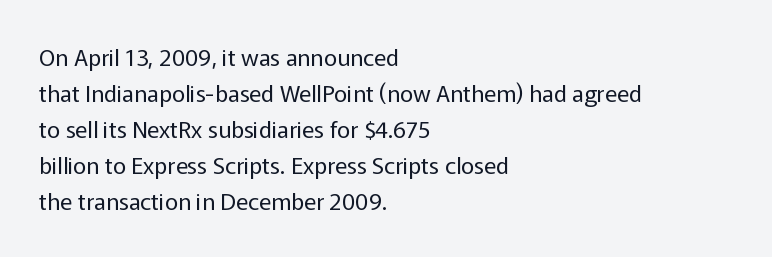
Nothing unusual about the tracking: characters are spaced as the font intends. The typesetter chose a ragged-right arrangement here. Vertical strokes here are truly vertical. In terms of leading, this rendering sits right in the middle.
